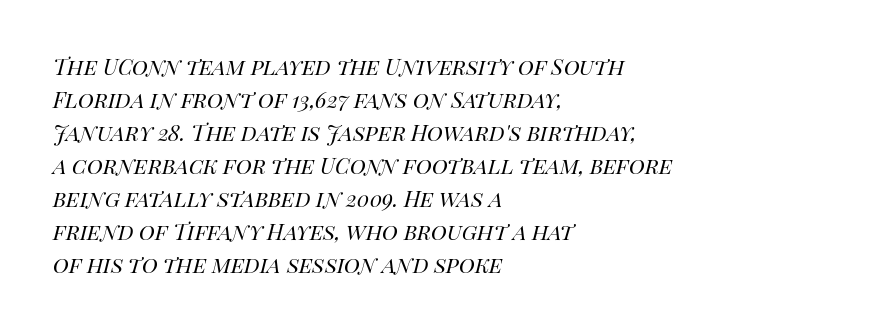
Q: Is the text bold? A: No.
Q: Is the text italic (slanted)? A: Yes, it leans right by about 14 degrees.
Q: Is the text underlined? A: No.
Q: How is the paragraph aligned? A: Left-aligned.
Q: Is the spacing between letters normal or unusually wide? A: Normal.
